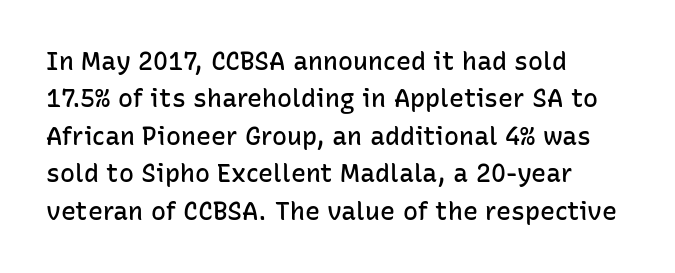
Q: Is the text bold? A: Semi-bold.
Q: Is the text italic (slanted)? A: No, it is upright.
Q: Is the text underlined? A: No.
Q: How is the paragraph aligned? A: Left-aligned.
Q: Is the spacing between letters normal or unusually wide? A: Normal.
Q: Is the spacing between lines tight, normal or loose? A: Normal.
